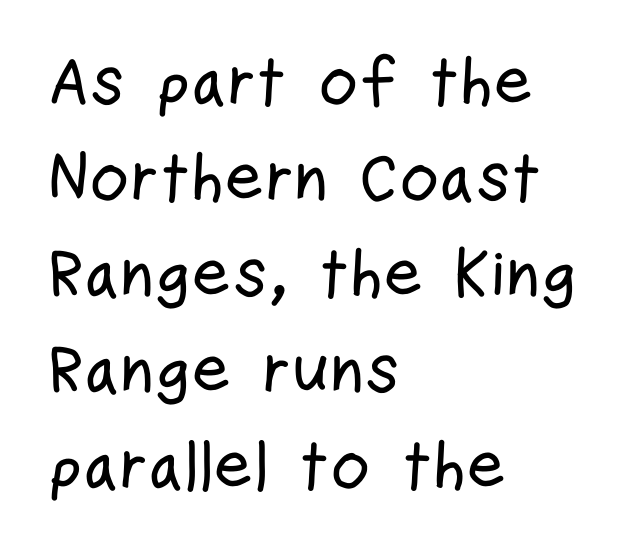
Q: Is the text italic (slanted)? A: No, it is upright.
Q: Is the typeface a serif or a sans-serif typeface? A: Sans-serif.
Q: Is the text underlined? A: No.
Q: How is the paragraph aligned? A: Left-aligned.
Q: Is the spacing between letters normal or unusually wide? A: Normal.
Q: Is the spacing between lines tight, normal or loose? A: Normal.
Q: Width (condensed, normal, or wide)? A: Condensed.
Q: Stroke contrast? A: Low.
Q: x-height? A: Medium.
Q: Monospaced? A: No.
